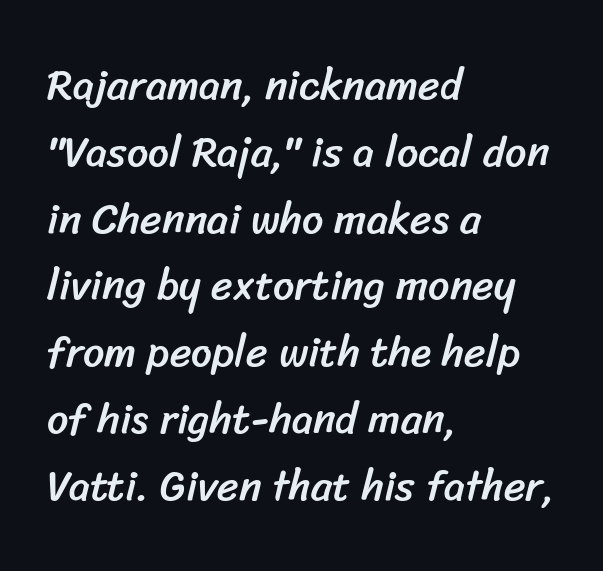
To sum up the face: it is a sans, with no serifs. Line starts are locked; line ends wander. Glyph-to-glyph distance matches everyday printed text. Here the designer chose a conventional face with non-uniform glyph widths. Clear beneath every line of the passage.
